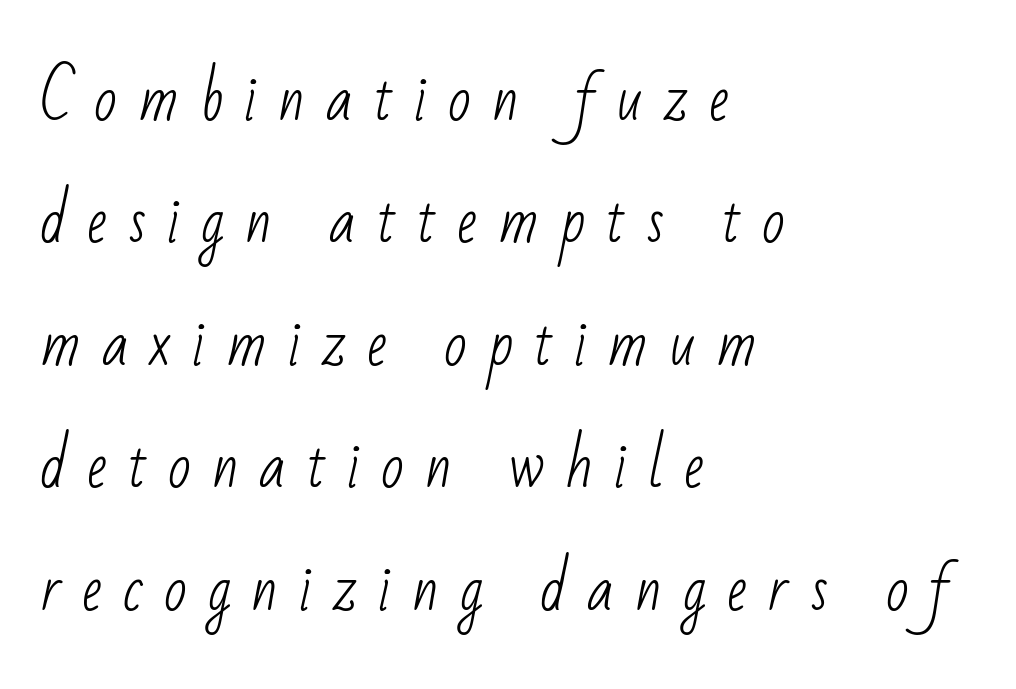
Does the copy run flush right? No — it runs flush left. Students, observe: this is what heavily led, spacious text looks like. This is not heavy type; no bold has been used. You could not count columns in this text — the font is proportionally spaced. No feet cap the strokes, marking this as sans-serif type. Bare-footed words on every line.
